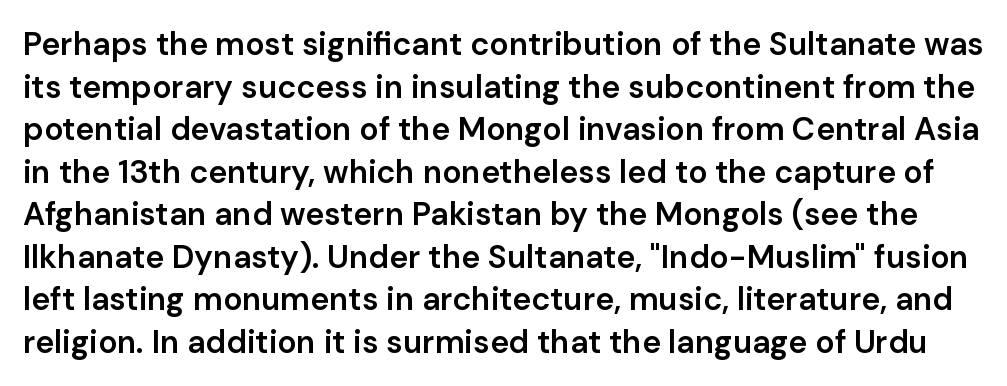
The image shows 32 px semibold sans-serif type, upright; set normal line spacing (1.33x), normal letter spacing, not underlined; low stroke contrast and a medium x-height.
